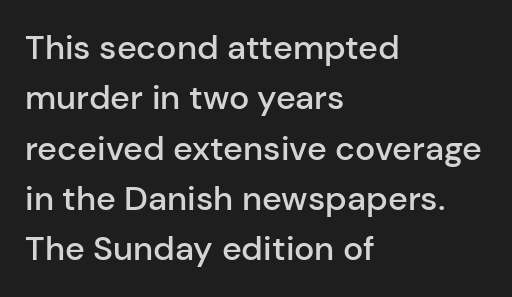
Standard letterfit; no display-style spreading of the glyphs. Italic? Not at all — the glyphs are vertical. Compared with a centered layout, this one pins lines to the left instead. Check the space under the baseline: it is left empty.
